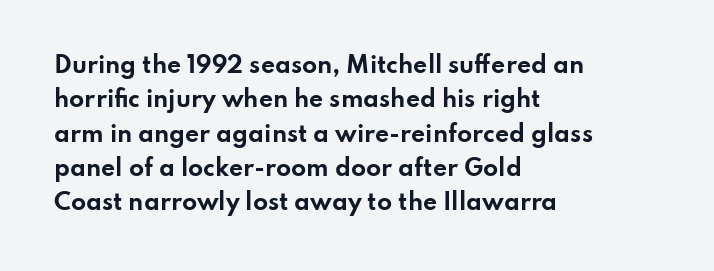
The image shows 22 px bold type, upright; set left-aligned, normal line spacing (1.56x), normal letter spacing, not underlined.
